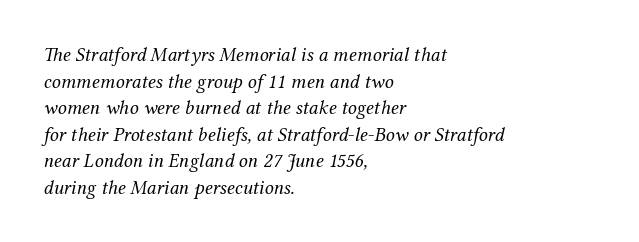
Compared with a centered layout, this one pins lines to the left instead. Check under the words: just untouched page. Leading: standard. Tall strokes in this sample are angled rather than plumb. Stems here are at most as thick as an everyday book face. Between one letter and the next there's only the usual sliver of space.
